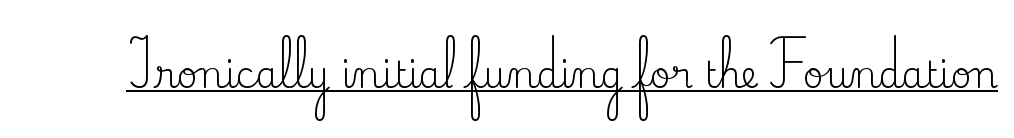
{"serif": "yes", "italic": "no", "bold": "no", "weight": "regular", "width": "normal", "stroke_contrast": "medium", "x_height": "small", "monospaced": "no", "underline": "yes", "letter_spacing": "normal", "letter_spacing_em": 0.0, "glyph_px": 36}
